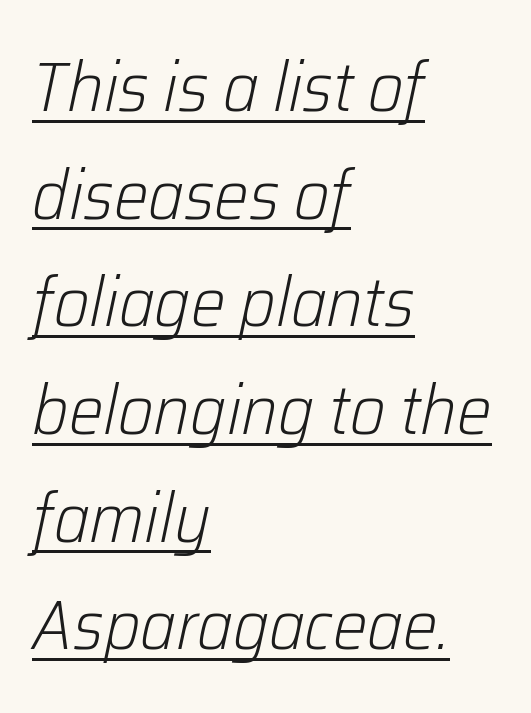
Q: Is the text bold? A: No.
Q: Is the text italic (slanted)? A: Yes, it leans right by about 12 degrees.
Q: Is the text underlined? A: Yes.
Q: How is the paragraph aligned? A: Left-aligned.
Q: Is the spacing between letters normal or unusually wide? A: Normal.
Q: Is the spacing between lines tight, normal or loose? A: Normal.
Q: Width (condensed, normal, or wide)? A: Normal.
Q: Stroke contrast? A: Low.
Q: x-height? A: Medium.
Q: Monospaced? A: No.
